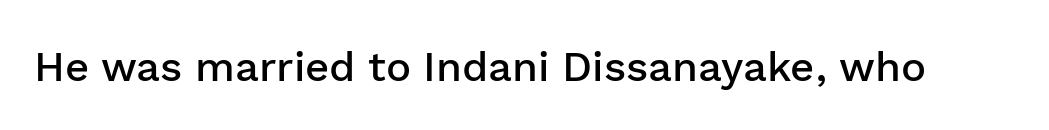
The image shows 42 px semibold sans-serif type, upright; set normal letter spacing, not underlined; low stroke contrast and a medium x-height.
